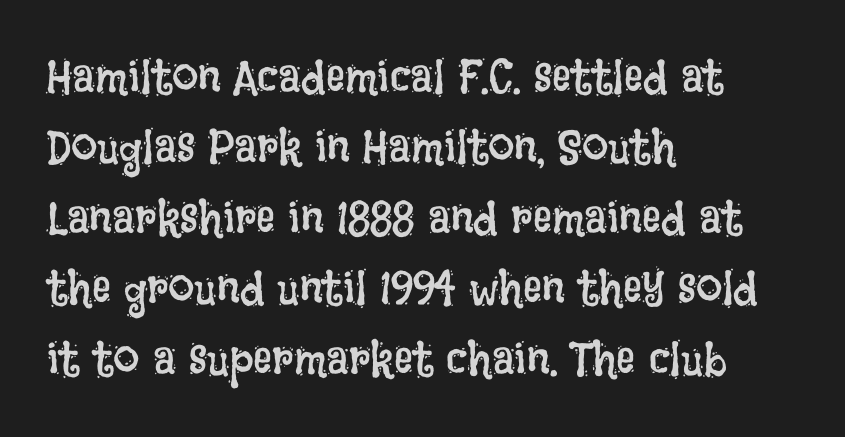
{"italic": "no", "bold": "no", "weight": "regular", "width": "condensed", "stroke_contrast": "low", "x_height": "large", "monospaced": "no", "underline": "no", "align": "left", "line_spacing": "normal", "line_spacing_ratio": 1.5, "letter_spacing": "normal", "letter_spacing_em": 0.0, "glyph_px": 47}
